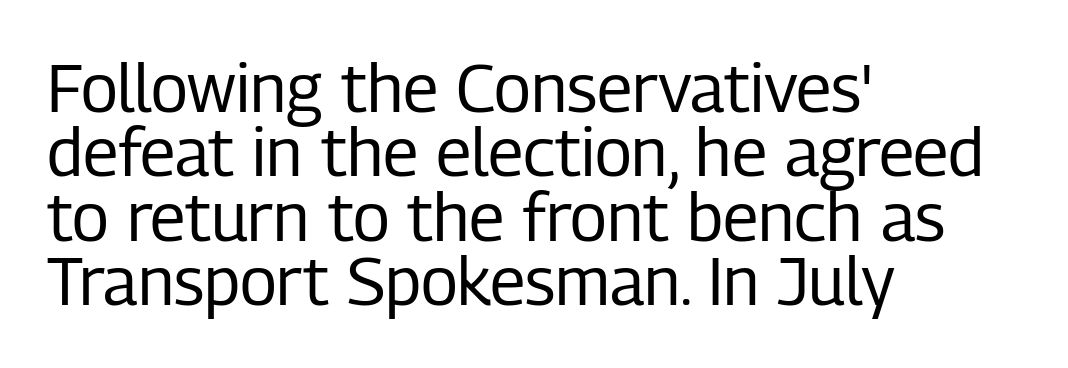
{"serif": "no", "italic": "no", "bold": "no", "weight": "regular", "width": "condensed", "stroke_contrast": "low", "x_height": "medium", "monospaced": "no", "underline": "no", "align": "left", "line_spacing": "tight", "line_spacing_ratio": 0.96, "letter_spacing": "normal", "letter_spacing_em": 0.0, "glyph_px": 67}
